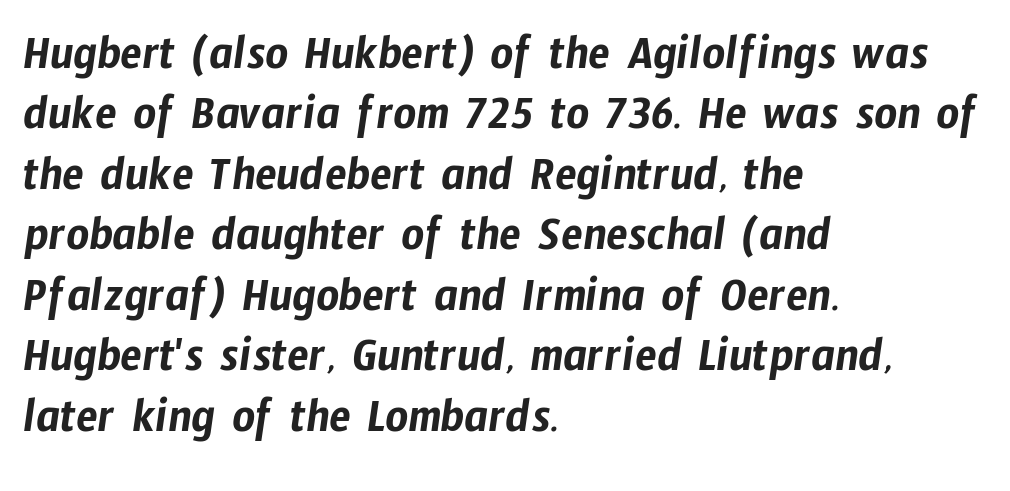
The image shows 50 px condensed sans-serif type; set left-aligned, line spacing 1.21x, normal letter spacing, not underlined; low stroke contrast and a medium x-height.
